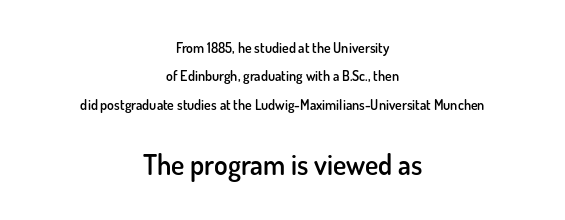
{"serif": "no", "italic": "no", "bold": "semi", "weight": "semibold", "width": "normal", "stroke_contrast": "low", "x_height": "small", "monospaced": "no", "underline": "no", "align": "center", "line_spacing": "loose", "line_spacing_ratio": 2.03, "letter_spacing": "normal", "letter_spacing_em": 0.0, "larger_block": "second", "size_ratio": 2.0, "glyph_px": 28}
